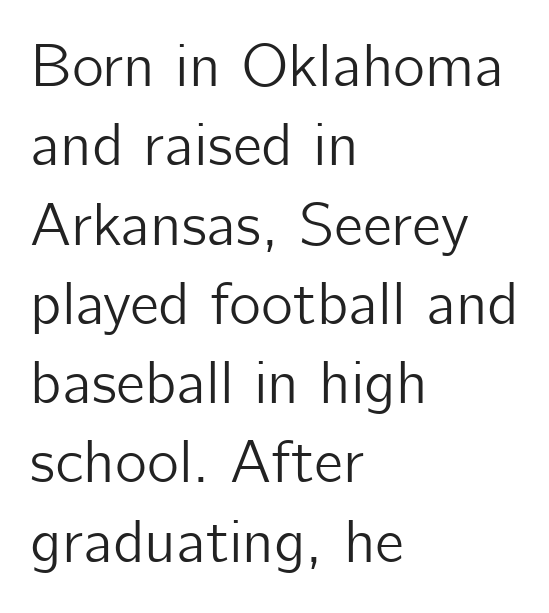
{"serif": "no", "italic": "no", "width": "normal", "stroke_contrast": "low", "x_height": "medium", "monospaced": "no", "underline": "no", "align": "left", "line_spacing": "normal", "line_spacing_ratio": 1.3, "letter_spacing": "normal", "letter_spacing_em": 0.0, "glyph_px": 61}
